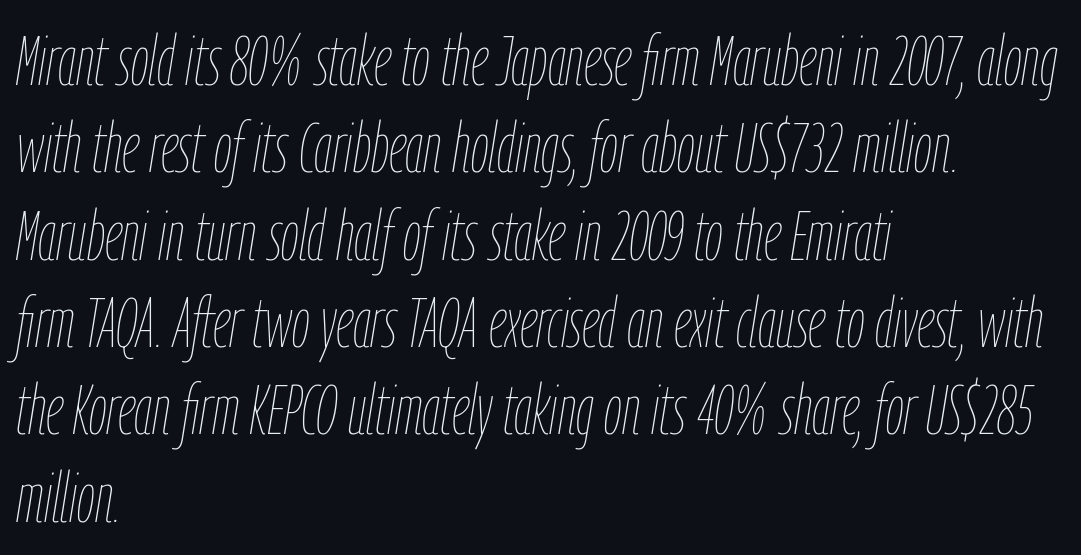
{"italic": "yes", "lean": "right", "slant_degrees": 9, "bold": "no", "weight": "thin", "width": "condensed", "stroke_contrast": "low", "x_height": "medium", "monospaced": "no", "underline": "no", "align": "left", "line_spacing_ratio": 1.23, "letter_spacing": "normal", "letter_spacing_em": 0.0, "glyph_px": 71}
